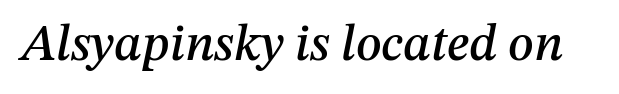
{"italic": "yes", "lean": "right", "slant_degrees": 12, "width": "normal", "stroke_contrast": "medium", "x_height": "medium", "monospaced": "no", "underline": "no", "letter_spacing": "normal", "letter_spacing_em": 0.0, "glyph_px": 51}
